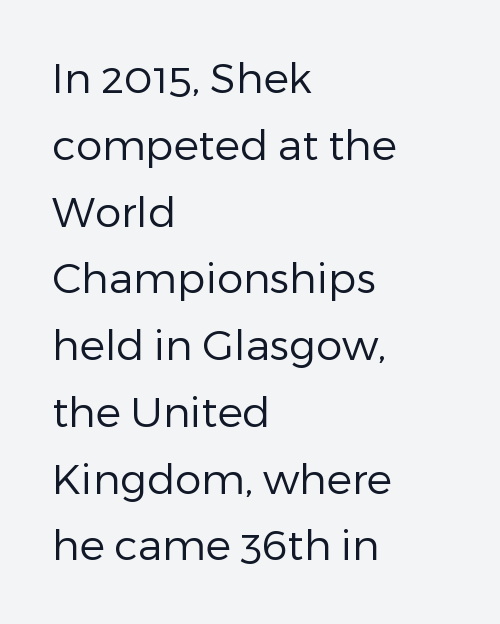
Are there feet on the stems? There aren't — it's a sans. The rendering anchors every line to the left-hand side. Default kerning and tracking; the words read as compact shapes. The baseline area is clear. The face used here is proportionally spaced, like ordinary book or web type.
